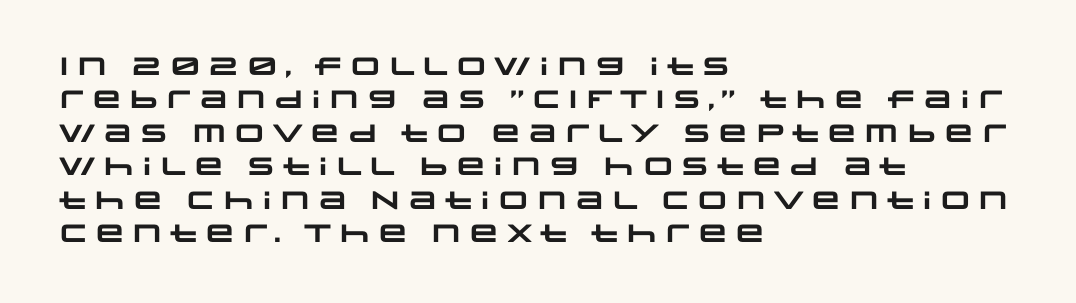
The foot of each line stays bare and open. All the whitespace from short lines collects on the right. Notice how descenders clear the ascenders below comfortably — that's standard leading. Emphasis by weight is at full strength: bold.
